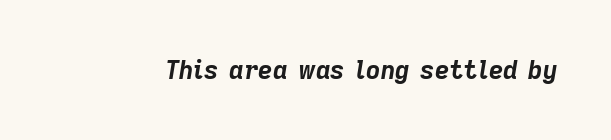
{"italic": "yes", "lean": "right", "slant_degrees": 9, "bold": "yes", "underline": "no", "letter_spacing": "normal", "letter_spacing_em": 0.0, "glyph_px": 25}
